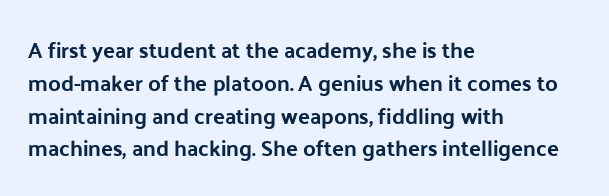
Q: Is the text italic (slanted)? A: No, it is upright.
Q: Is the text underlined? A: No.
Q: How is the paragraph aligned? A: Left-aligned.
Q: Is the spacing between letters normal or unusually wide? A: Normal.
Q: Is the spacing between lines tight, normal or loose? A: Normal.
